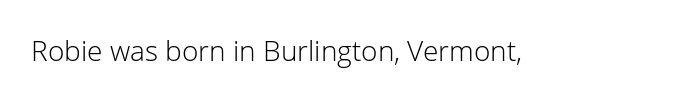
{"serif": "no", "italic": "no", "bold": "no", "weight": "light", "width": "normal", "stroke_contrast": "low", "x_height": "medium", "monospaced": "no", "underline": "no", "letter_spacing": "normal", "letter_spacing_em": 0.0, "glyph_px": 28}
